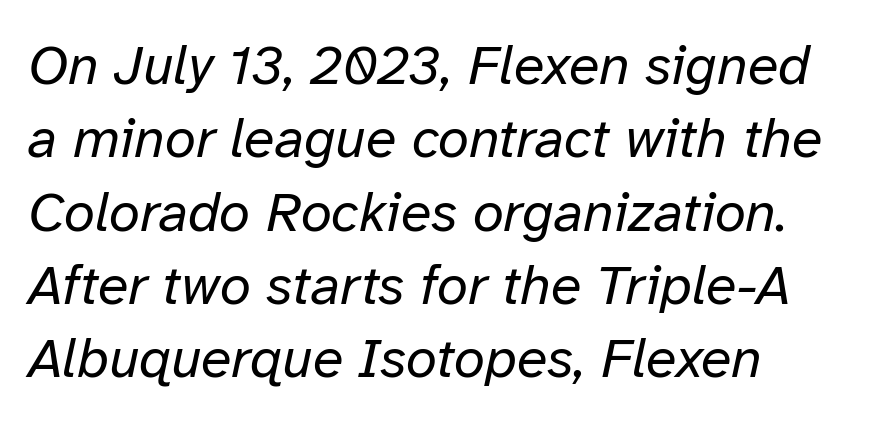
{"italic": "yes", "lean": "right", "slant_degrees": 12, "bold": "no", "weight": "regular", "width": "normal", "stroke_contrast": "low", "x_height": "medium", "monospaced": "no", "underline": "no", "align": "left", "line_spacing": "normal", "line_spacing_ratio": 1.31, "letter_spacing": "normal", "letter_spacing_em": 0.0, "glyph_px": 56}
